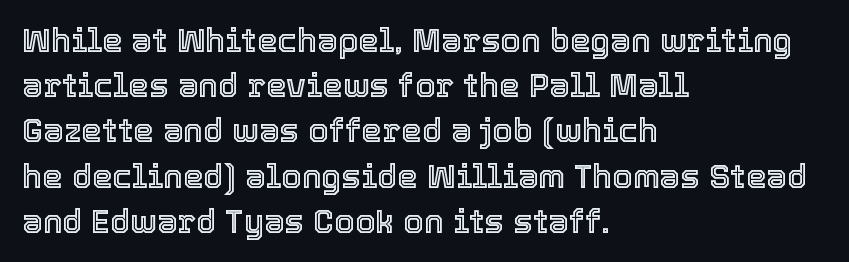
Q: Is the text italic (slanted)? A: No, it is upright.
Q: Is the text underlined? A: No.
Q: How is the paragraph aligned? A: Left-aligned.
Q: Is the spacing between letters normal or unusually wide? A: Normal.
Q: Is the spacing between lines tight, normal or loose? A: Normal.
Q: Width (condensed, normal, or wide)? A: Normal.
Q: x-height? A: Medium.
Q: Monospaced? A: No.
